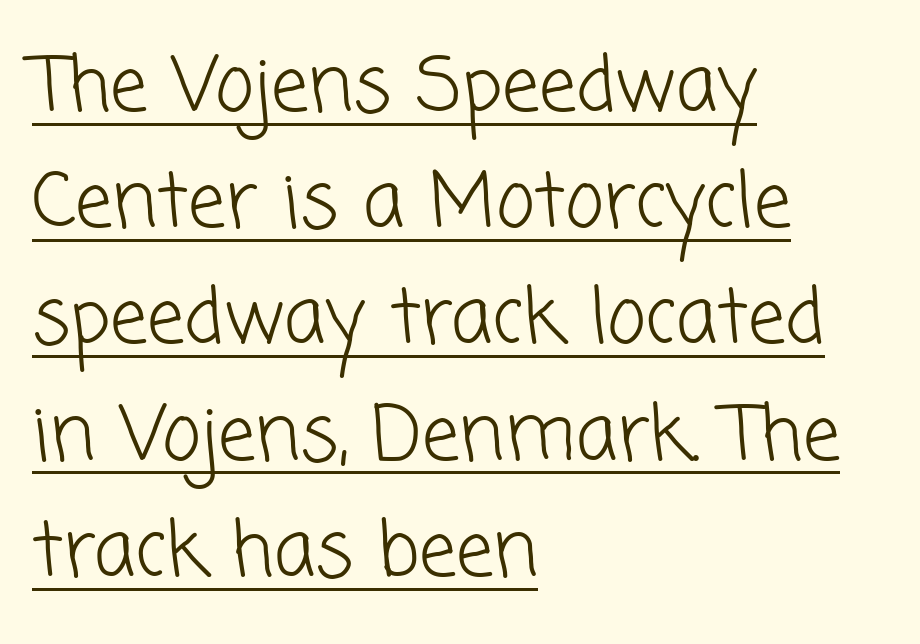
{"serif": "no", "bold": "no", "weight": "light", "width": "normal", "stroke_contrast": "low", "x_height": "medium", "monospaced": "no", "underline": "yes", "align": "left", "line_spacing": "normal", "line_spacing_ratio": 1.55, "letter_spacing": "normal", "letter_spacing_em": 0.0, "glyph_px": 75}
